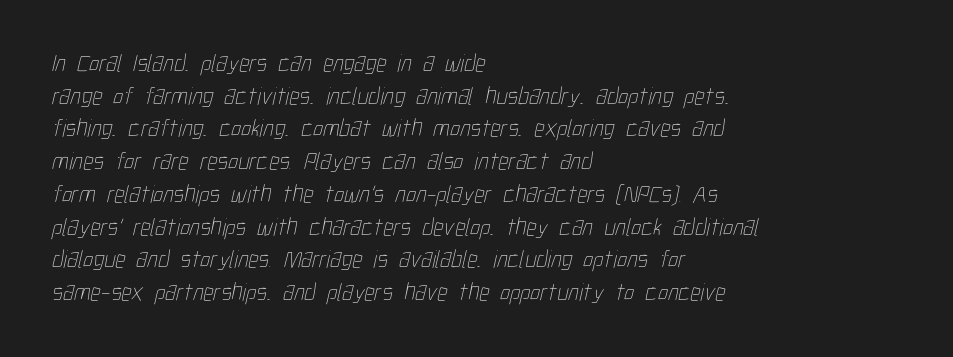
Glyph-to-glyph distance matches everyday printed text. Stroke mass is kept to a normal reading level or below. Does the leading feel generous? No, just average. Descender tails drop into unmarked territory. Casual observation: everything's shoved over to the left.
